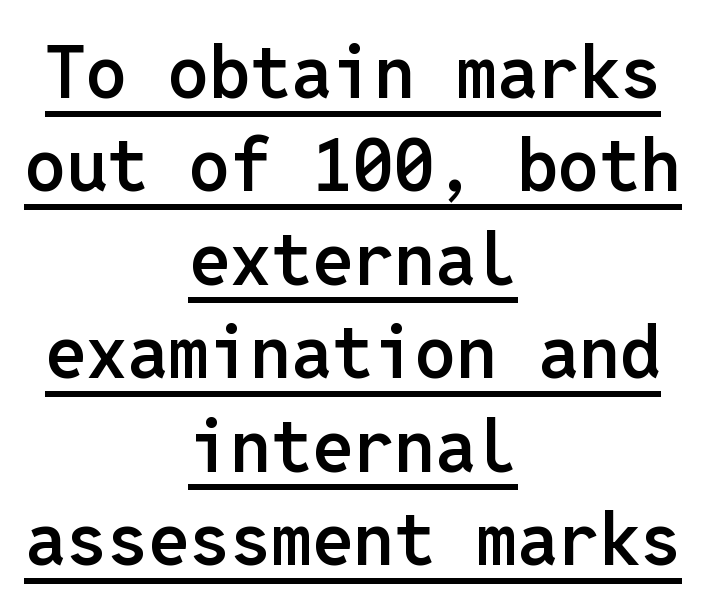
The image shows 73 px semibold sans-serif type, upright, monospaced; set centered, normal line spacing (1.28x), normal letter spacing, underlined; low stroke contrast and a medium x-height.
